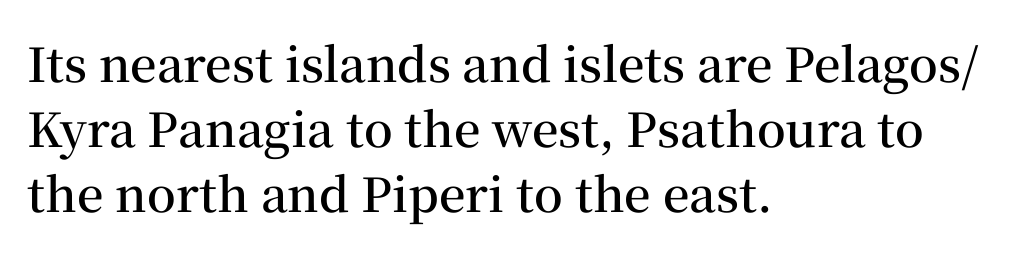
The image shows 47 px semibold serif type, upright; set left-aligned, normal line spacing (1.38x), normal letter spacing, not underlined; medium stroke contrast and a medium x-height.
